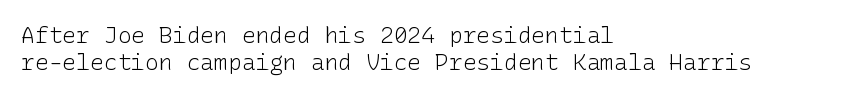
{"italic": "no", "bold": "no", "underline": "no", "align": "left", "line_spacing_ratio": 1.19, "letter_spacing": "normal", "letter_spacing_em": 0.0, "glyph_px": 23}
